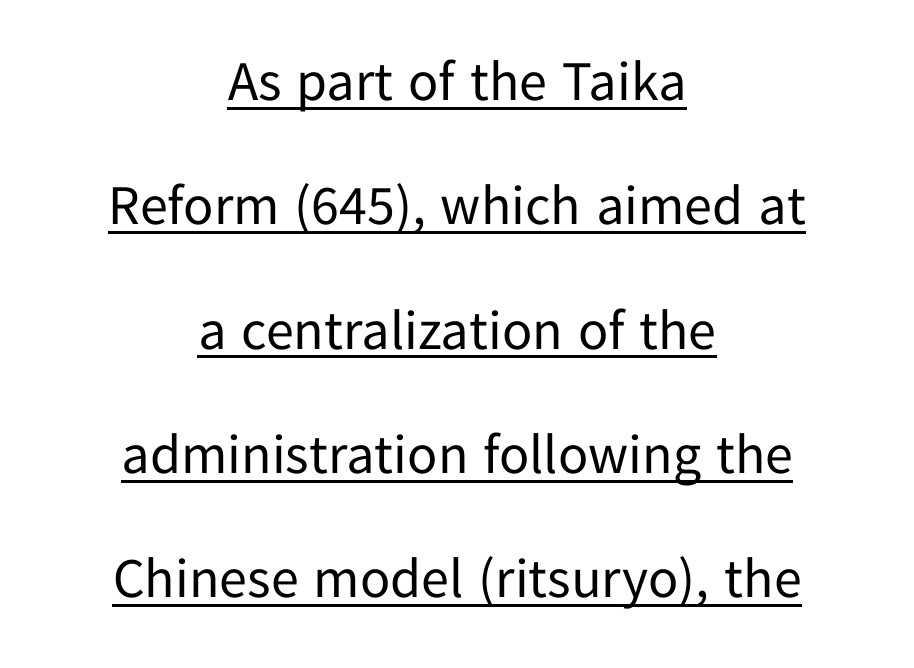
The vertical gap from one line to the next is large. What stands out about the letter spacing? Nothing — it is the standard amount. No heavy texture on the line: the type isn't bold. Compared with undecorated copy, this sample adds a rule below the words. You can tell it's not italic because the verticals are truly vertical.
